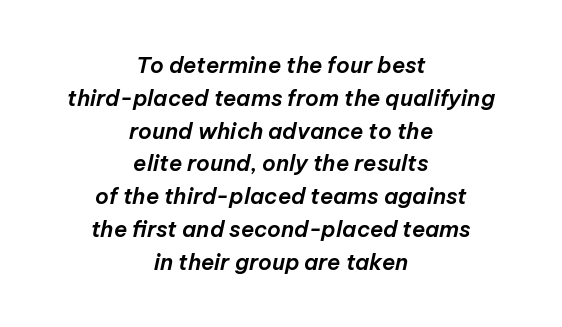
The image shows 22 px text type, italic (leaning right); set centered, normal line spacing (1.49x), normal letter spacing, not underlined.
